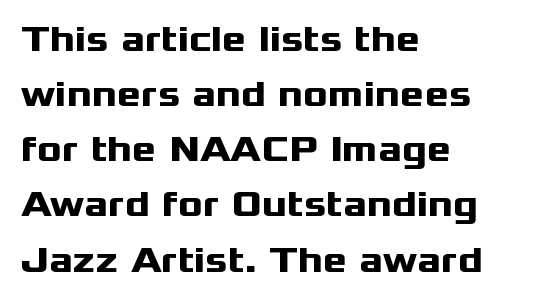
Q: Is the text bold? A: Yes.
Q: Is the text italic (slanted)? A: No, it is upright.
Q: Is the typeface a serif or a sans-serif typeface? A: Sans-serif.
Q: Is the text underlined? A: No.
Q: How is the paragraph aligned? A: Left-aligned.
Q: Is the spacing between letters normal or unusually wide? A: Normal.
Q: Is the spacing between lines tight, normal or loose? A: Normal.
Q: Width (condensed, normal, or wide)? A: Wide.
Q: Stroke contrast? A: Medium.
Q: x-height? A: Medium.
Q: Monospaced? A: No.
